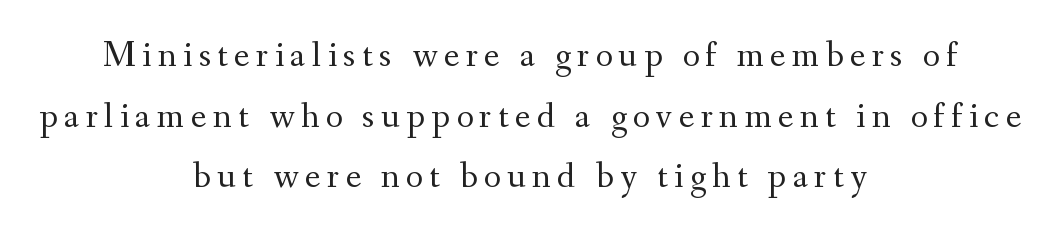
Weight: regular or lighter. A roman cut, with each character standing at attention. Vertical spacing — default. Character widths vary here, with narrow letters taking less room than wide ones. Underlining? Definitely not there. The glyphs in this specimen are seriffed.
